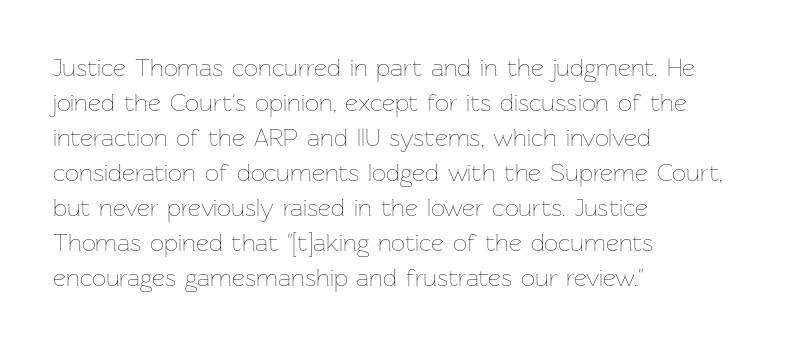
Nobody drew a line under any word here. The passage is arranged the way most books set body copy — flush left. Is the stroke heavy? The answer is a plain regular-or-lighter. Nobody touched the tracking dial on this one. A roman cut, with each character standing at attention. The space between consecutive lines is moderate.
